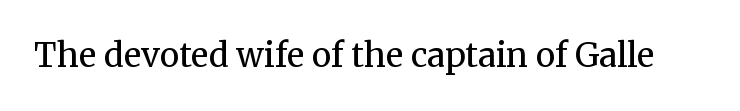
The image shows 33 px regular-weight serif type, upright; set normal letter spacing, not underlined; medium stroke contrast and a medium x-height.
